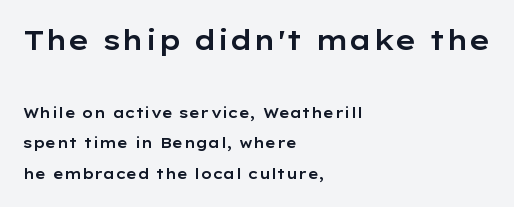
Airy leading. Upright lettering throughout. The rendering anchors every line to the left-hand side. Underlining? Definitely not there. There is no visible air inserted between adjacent glyphs. Of the two passages, the one on top uses the larger point size.
